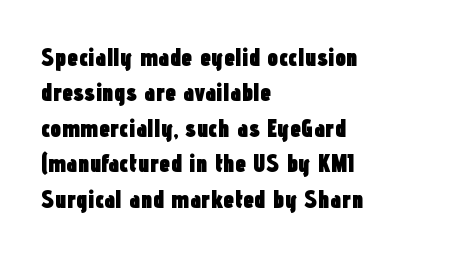
The strokes are fattened all the way to bold. Does the copy run flush right? No — it runs flush left. The face used here is rendered with its standard letterfit. Does the leading feel generous? No, just average. The typography opts for an upright posture over an oblique one.
